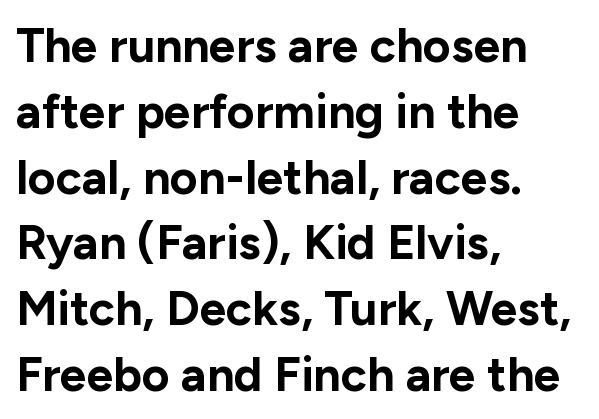
Has an underline been added? It has not. The passage shown is emphatically bold. Interline gaps are of average width in this sample. This sample has the flowing, uneven cadence of proportional lettering. The font's upright variant was chosen for this text.
